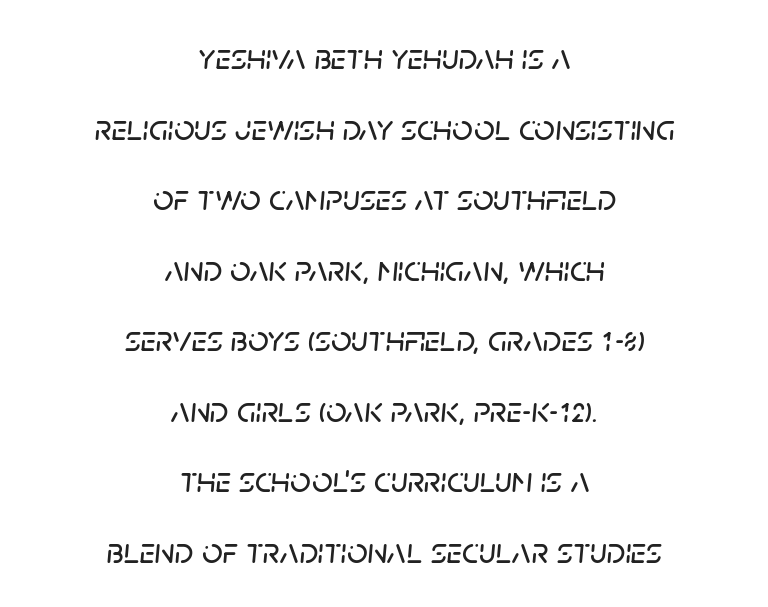
The image shows 36 px text type, italic (leaning right); set centered, loose line spacing (1.96x), normal letter spacing, not underlined; low stroke contrast and a large x-height.
